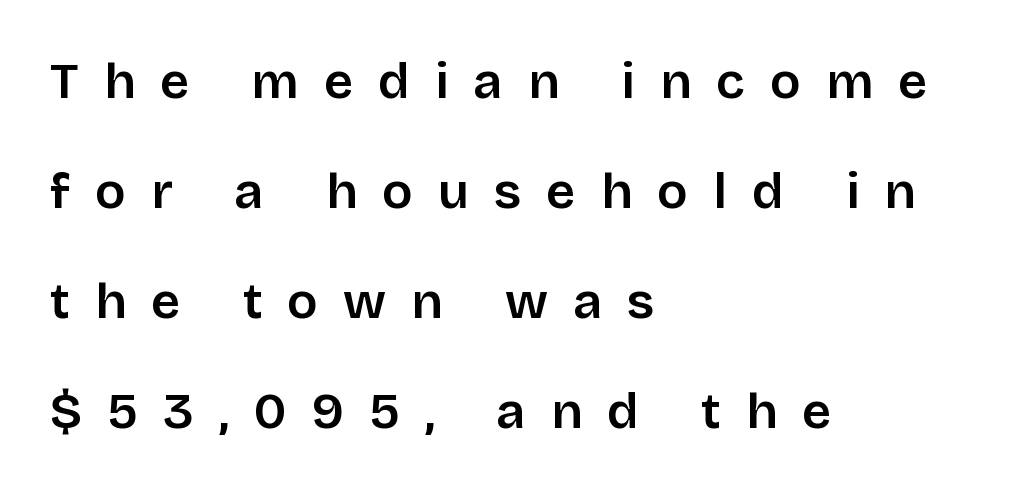
Q: Is the text bold? A: Semi-bold.
Q: Is the text italic (slanted)? A: No, it is upright.
Q: Is the typeface a serif or a sans-serif typeface? A: Sans-serif.
Q: Is the text underlined? A: No.
Q: How is the paragraph aligned? A: Left-aligned.
Q: Is the spacing between letters normal or unusually wide? A: Unusually wide.
Q: Is the spacing between lines tight, normal or loose? A: Loose.
Q: Width (condensed, normal, or wide)? A: Normal.
Q: Stroke contrast? A: Low.
Q: x-height? A: Large.
Q: Monospaced? A: No.
